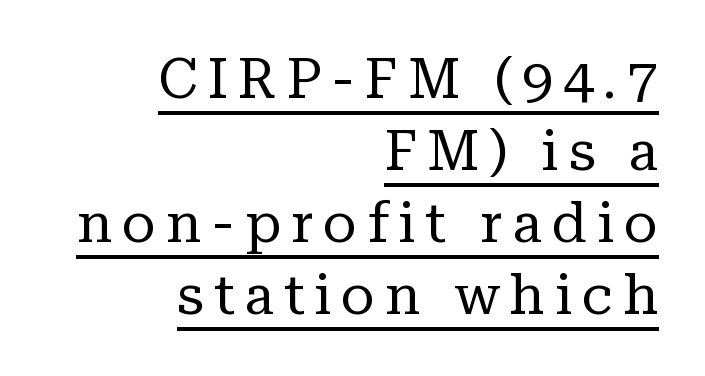
The image shows 55 px regular-weight serif type, upright; set right-aligned, normal line spacing (1.31x), underlined; low stroke contrast and a medium x-height.
